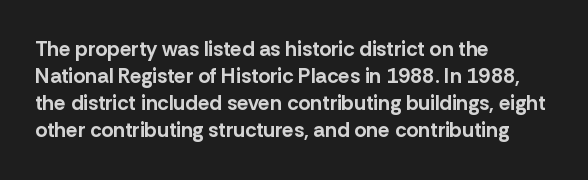
Q: Is the text bold? A: Yes.
Q: Is the text italic (slanted)? A: No, it is upright.
Q: Is the text underlined? A: No.
Q: How is the paragraph aligned? A: Left-aligned.
Q: Is the spacing between letters normal or unusually wide? A: Normal.
Q: Is the spacing between lines tight, normal or loose? A: Normal.
